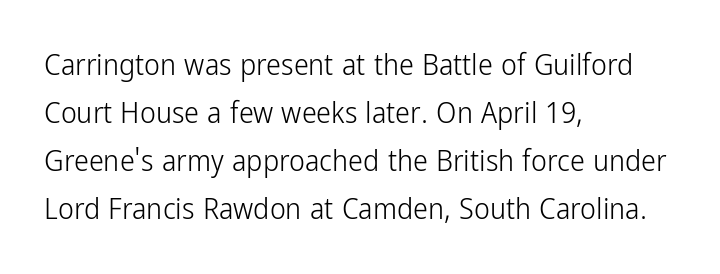
The rendering uses natural spacing where letterforms have individual widths. This reads as an unemphasized weight, regular at the heaviest. This sample is left-justified, so line endings fall wherever the words run out. Tracking value appears to be zero — textbook default spacing. Each new line begins a customary step beneath the previous one. Do the letters lean? They stand straight.
